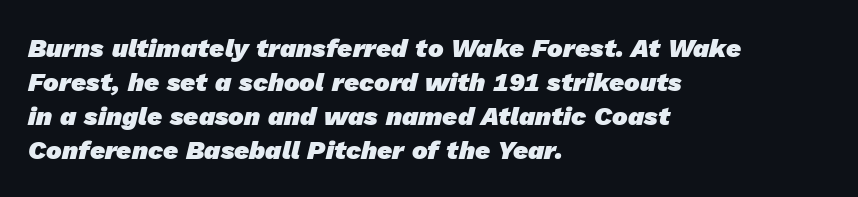
{"bold": "yes", "underline": "no", "align": "left", "line_spacing": "normal", "line_spacing_ratio": 1.31, "letter_spacing": "normal", "letter_spacing_em": 0.0, "glyph_px": 26}
